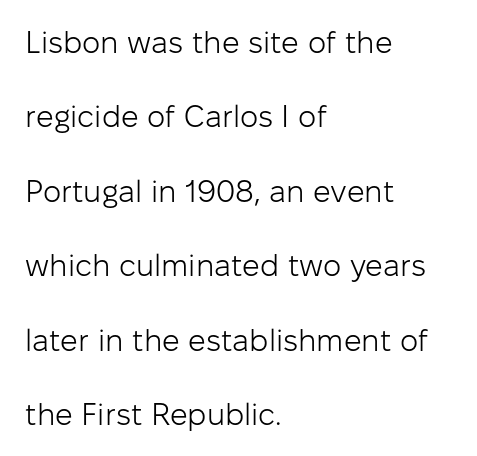
{"serif": "no", "italic": "no", "bold": "no", "weight": "light", "width": "normal", "stroke_contrast": "low", "x_height": "medium", "monospaced": "no", "underline": "no", "align": "left", "line_spacing": "loose", "line_spacing_ratio": 2.4, "letter_spacing": "normal", "letter_spacing_em": 0.0, "glyph_px": 31}
